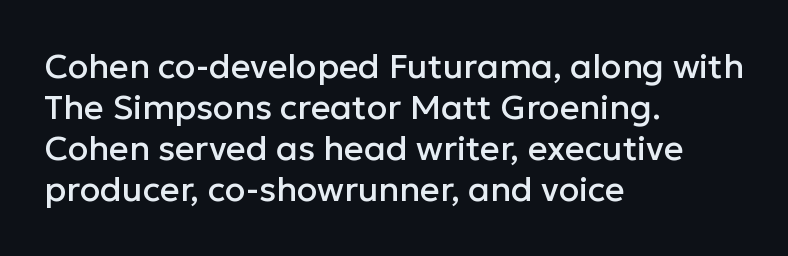
{"serif": "no", "italic": "no", "width": "normal", "stroke_contrast": "low", "x_height": "medium", "monospaced": "no", "underline": "no", "align": "left", "line_spacing_ratio": 1.21, "letter_spacing": "normal", "letter_spacing_em": 0.0, "glyph_px": 34}
